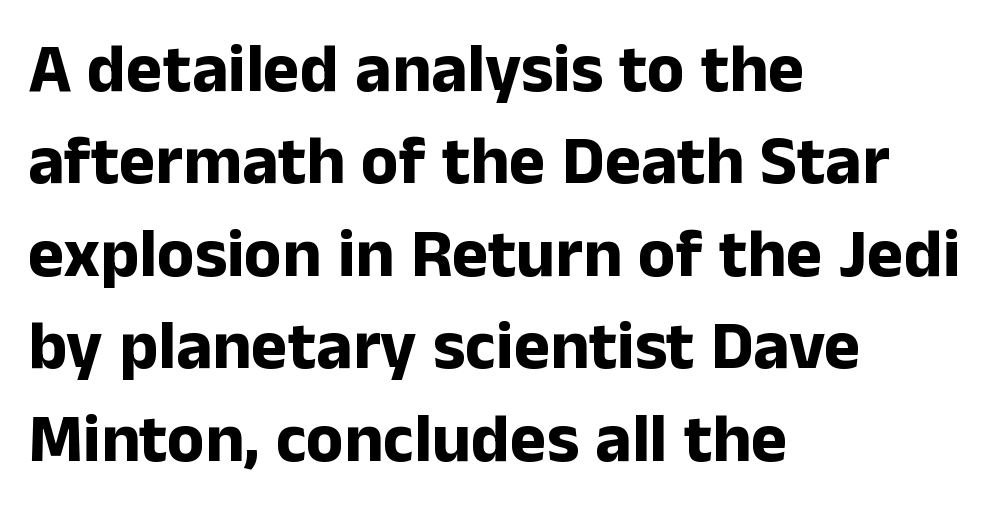
Note the varied advance widths — an 'i' is clearly narrower than an 'm'. Just letters on the line, the space beneath them empty. Each new line begins a customary step beneath the previous one. Grotesque or geometric, the face here clearly has no serifs.
